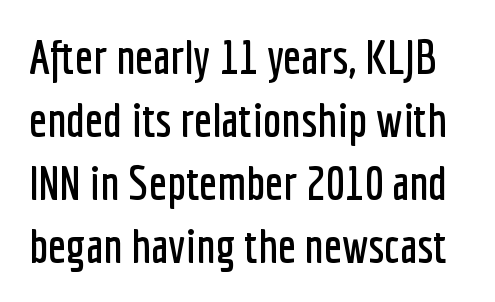
{"serif": "no", "italic": "no", "width": "condensed", "stroke_contrast": "low", "x_height": "medium", "monospaced": "no", "underline": "no", "line_spacing": "normal", "line_spacing_ratio": 1.34, "letter_spacing": "normal", "letter_spacing_em": 0.0, "glyph_px": 47}
